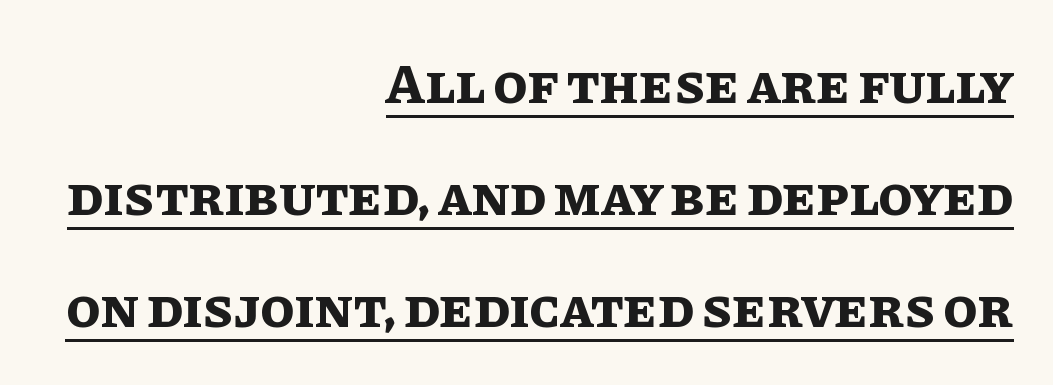
Q: Is the text bold? A: Yes.
Q: Is the text italic (slanted)? A: No, it is upright.
Q: Is the text underlined? A: Yes.
Q: How is the paragraph aligned? A: Right-aligned.
Q: Is the spacing between letters normal or unusually wide? A: Normal.
Q: Is the spacing between lines tight, normal or loose? A: Loose.
Q: Width (condensed, normal, or wide)? A: Normal.
Q: Stroke contrast? A: Low.
Q: x-height? A: Large.
Q: Monospaced? A: No.
